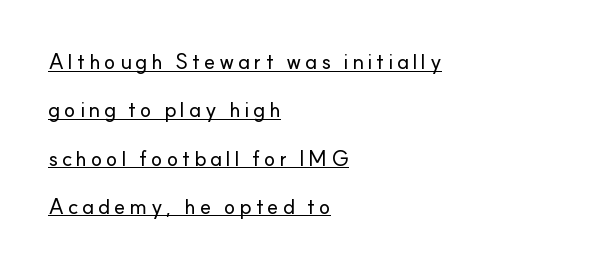
The specimen reads as upright at a glance. Vertically, the passage feels expansive, rows floating well apart. A baseline rule has been typeset under these characters. The rag falls on the right side of this text block.
